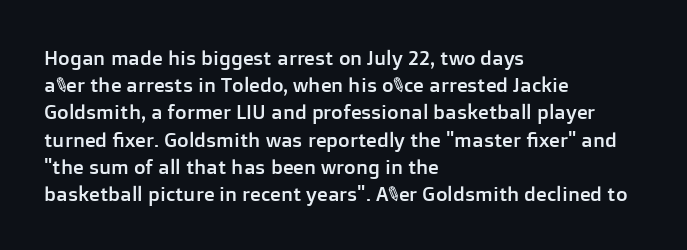
Q: Is the text italic (slanted)? A: No, it is upright.
Q: Is the text underlined? A: No.
Q: How is the paragraph aligned? A: Left-aligned.
Q: Is the spacing between letters normal or unusually wide? A: Normal.
Q: Is the spacing between lines tight, normal or loose? A: Normal.
